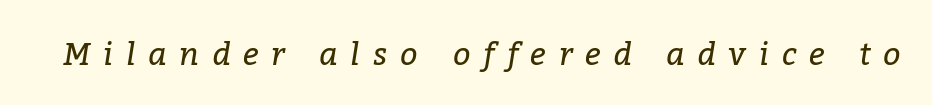
The image shows 31 px regular-weight serif type, italic (leaning right); set unusually wide letter spacing (+0.41 em), not underlined; low stroke contrast and a medium x-height.
